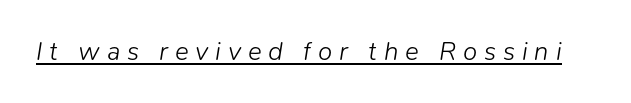
The image shows 26 px text type, italic (leaning right); set unusually wide letter spacing (+0.26 em), underlined.
